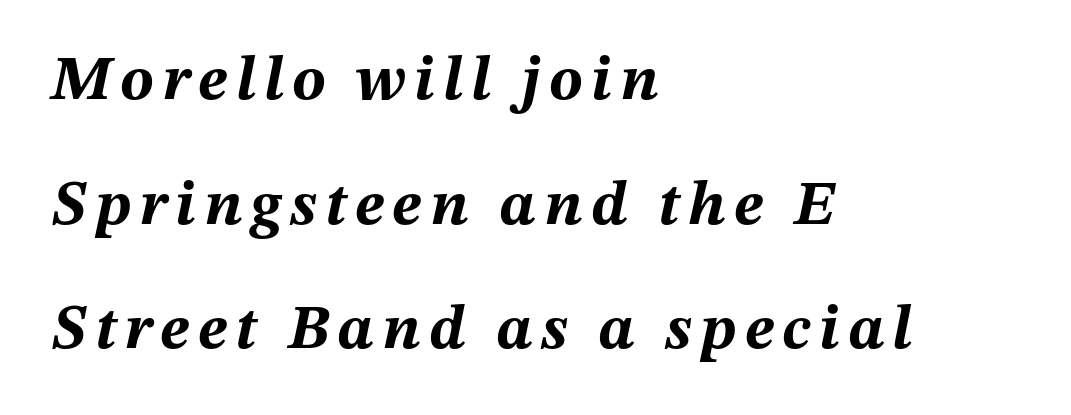
Q: Is the text bold? A: Yes.
Q: Is the text italic (slanted)? A: Yes, it leans right by about 12 degrees.
Q: Is the text underlined? A: No.
Q: How is the paragraph aligned? A: Left-aligned.
Q: Is the spacing between lines tight, normal or loose? A: Loose.
Q: Width (condensed, normal, or wide)? A: Normal.
Q: Stroke contrast? A: Medium.
Q: x-height? A: Medium.
Q: Monospaced? A: No.
